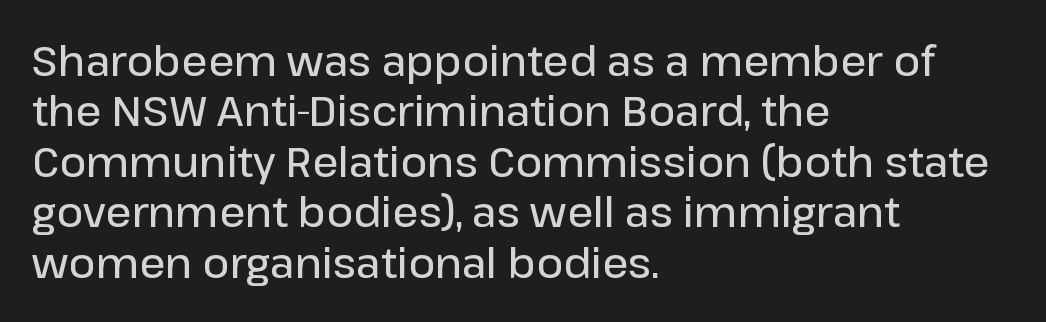
Q: Is the text bold? A: Semi-bold.
Q: Is the text italic (slanted)? A: No, it is upright.
Q: Is the typeface a serif or a sans-serif typeface? A: Sans-serif.
Q: Is the text underlined? A: No.
Q: How is the paragraph aligned? A: Left-aligned.
Q: Is the spacing between letters normal or unusually wide? A: Normal.
Q: Width (condensed, normal, or wide)? A: Normal.
Q: Stroke contrast? A: Low.
Q: x-height? A: Medium.
Q: Monospaced? A: No.
